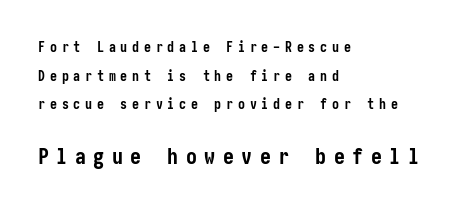
{"italic": "no", "bold": "yes", "underline": "no", "align": "left", "line_spacing": "loose", "line_spacing_ratio": 2.05, "letter_spacing": "wide", "letter_spacing_em": 0.34, "larger_block": "second", "size_ratio": 1.57, "glyph_px": 22}
